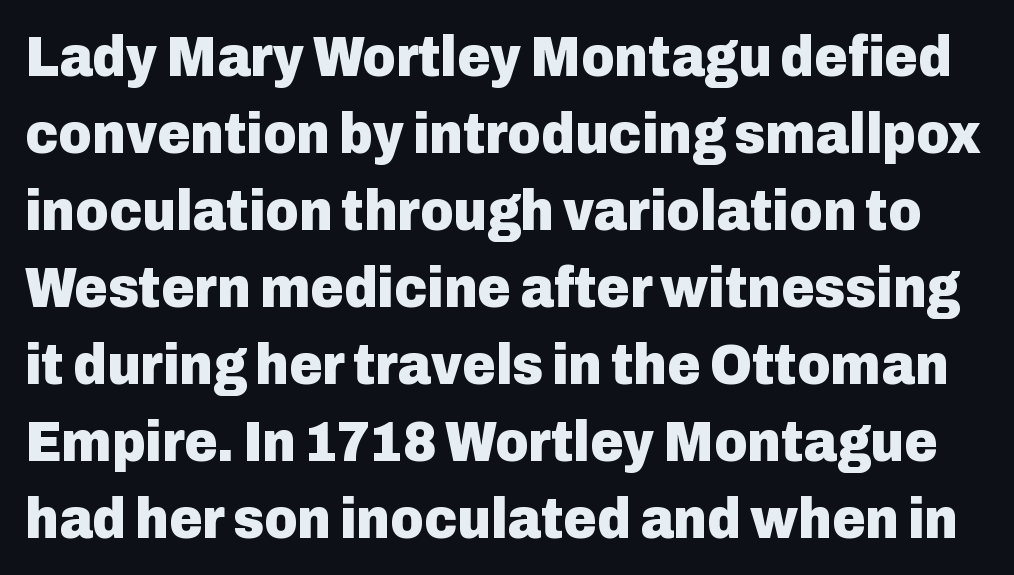
{"serif": "no", "italic": "no", "bold": "yes", "weight": "heavy", "width": "normal", "stroke_contrast": "low", "x_height": "medium", "monospaced": "no", "underline": "no", "line_spacing": "normal", "line_spacing_ratio": 1.35, "letter_spacing": "normal", "letter_spacing_em": 0.0, "glyph_px": 57}
